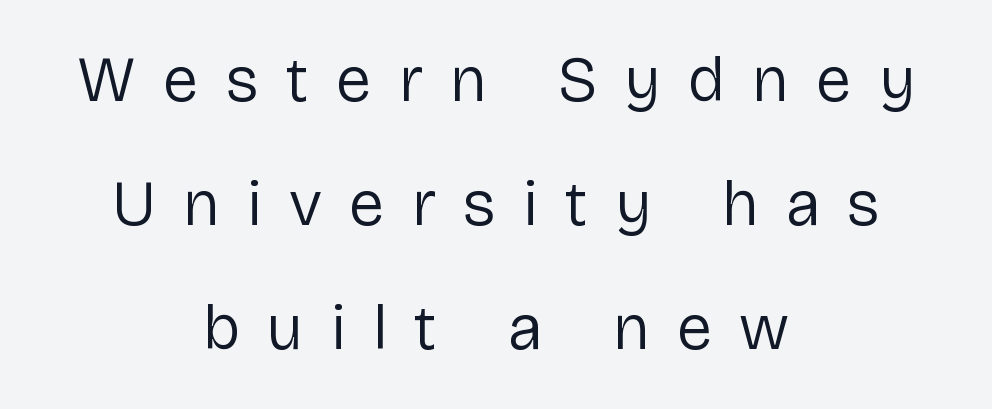
The image shows 64 px regular-weight sans-serif type, upright; set centered, loose line spacing (1.94x), unusually wide letter spacing (+0.43 em), not underlined; low stroke contrast and a medium x-height.
